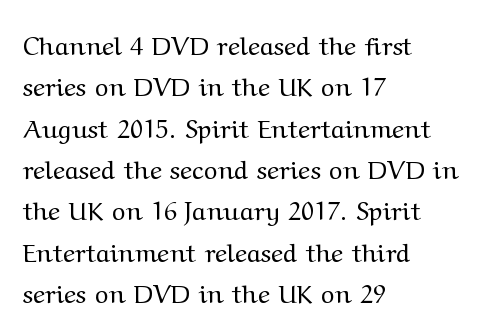
The image shows 26 px text type, upright; set left-aligned, normal line spacing (1.59x), normal letter spacing, not underlined.
